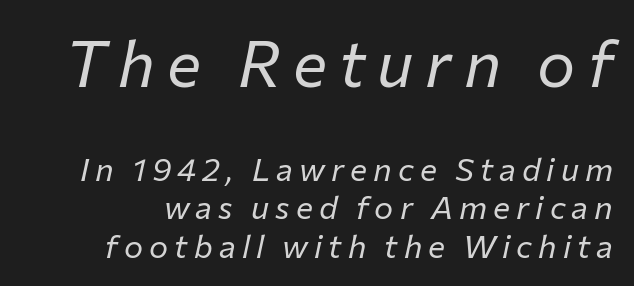
The image shows 64 px regular-weight type, italic (leaning right); set line spacing 1.19x, not underlined; the first (top) block is 2.0x larger; low stroke contrast and a medium x-height.
